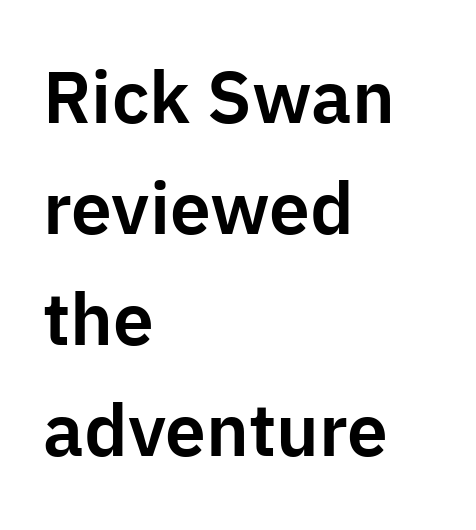
Characters remain perfectly vertical along every line. Layout note: lines flush left. The letters advance in unequal steps, a hallmark of proportional type. To sum up the face: it is a sans, with no serifs. The letters sit at their default tracking, neither squeezed nor spread. Just letters on the line, the space beneath them empty.
